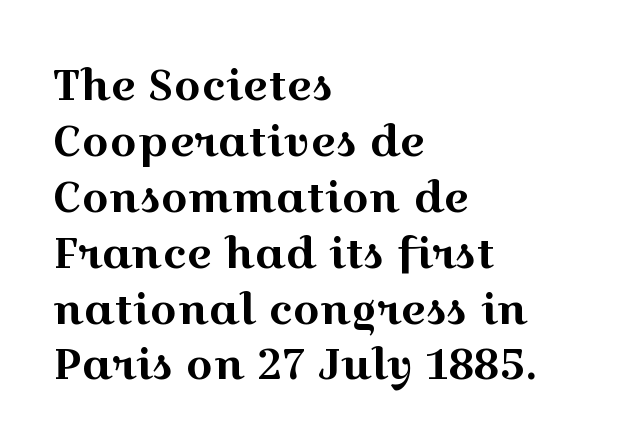
The image shows 43 px wide serif type, upright; set left-aligned, normal line spacing (1.3x), normal letter spacing, not underlined; a medium x-height.
